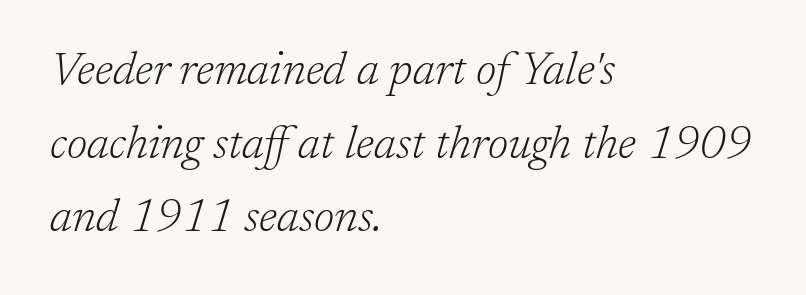
Q: Is the text bold? A: No.
Q: Is the text italic (slanted)? A: Yes, it leans right by about 17 degrees.
Q: Is the typeface a serif or a sans-serif typeface? A: Serif.
Q: Is the text underlined? A: No.
Q: How is the paragraph aligned? A: Left-aligned.
Q: Is the spacing between letters normal or unusually wide? A: Normal.
Q: Is the spacing between lines tight, normal or loose? A: Normal.
Q: Width (condensed, normal, or wide)? A: Normal.
Q: Stroke contrast? A: Low.
Q: x-height? A: Medium.
Q: Monospaced? A: No.
